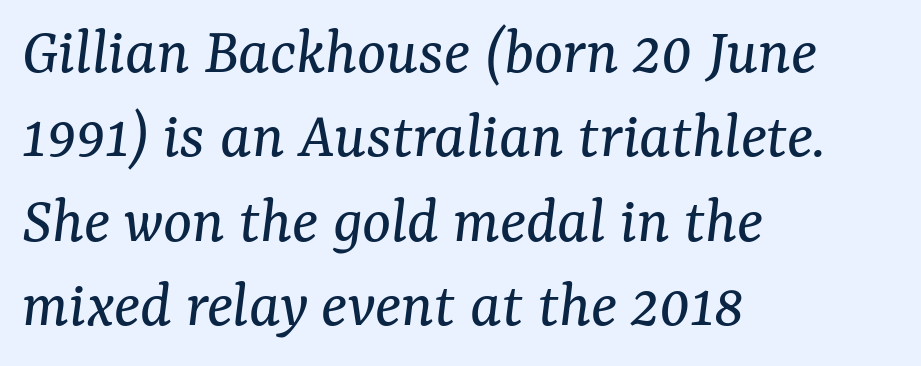
Q: Is the text bold? A: No.
Q: Is the text italic (slanted)? A: Yes, it leans right by about 7 degrees.
Q: Is the typeface a serif or a sans-serif typeface? A: Serif.
Q: Is the text underlined? A: No.
Q: How is the paragraph aligned? A: Left-aligned.
Q: Is the spacing between letters normal or unusually wide? A: Normal.
Q: Width (condensed, normal, or wide)? A: Normal.
Q: Stroke contrast? A: Medium.
Q: x-height? A: Medium.
Q: Monospaced? A: No.
